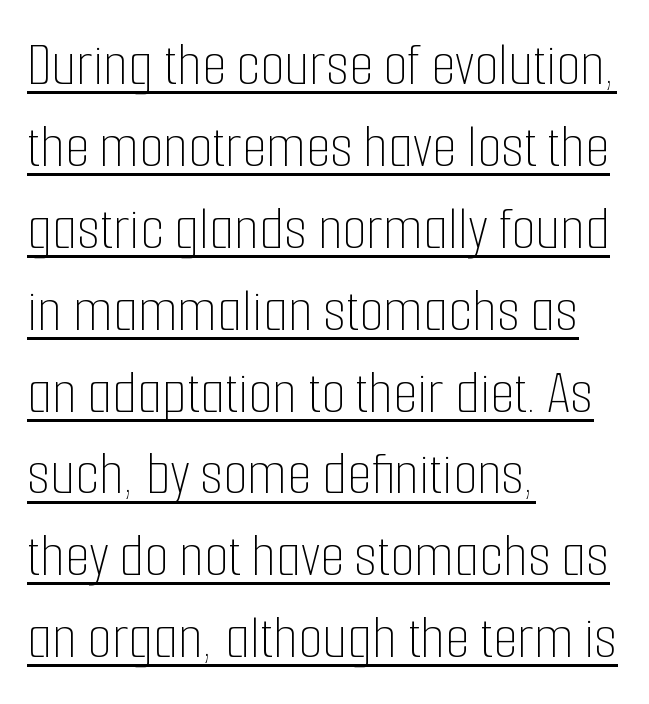
The image shows 63 px thin, condensed type, upright; set left-aligned, normal line spacing (1.3x), normal letter spacing, underlined; low stroke contrast and a medium x-height.
